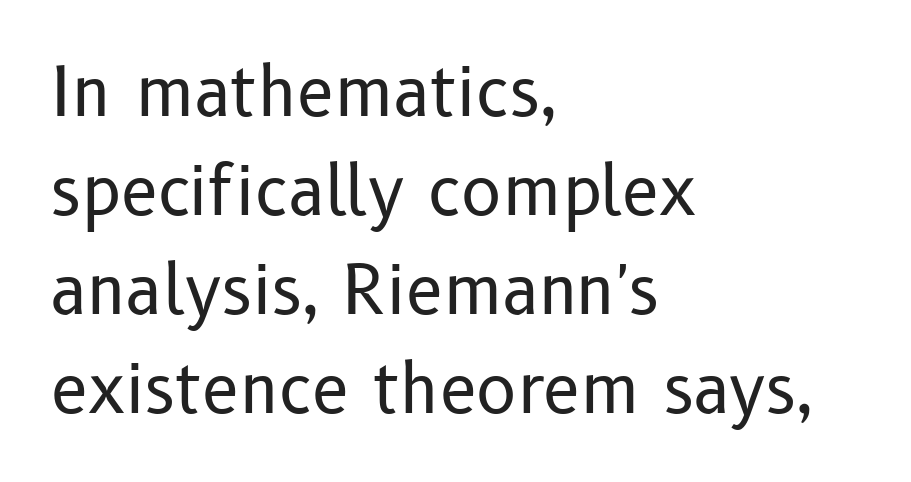
{"serif": "no", "italic": "no", "bold": "no", "weight": "regular", "width": "normal", "stroke_contrast": "low", "x_height": "medium", "monospaced": "no", "underline": "no", "align": "left", "line_spacing": "normal", "line_spacing_ratio": 1.48, "letter_spacing": "normal", "letter_spacing_em": 0.0, "glyph_px": 67}
